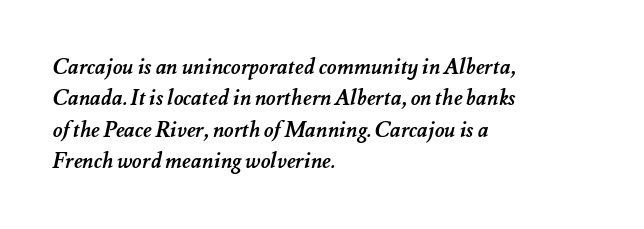
The image shows 21 px bold type; set left-aligned, normal line spacing (1.49x), normal letter spacing, not underlined.
